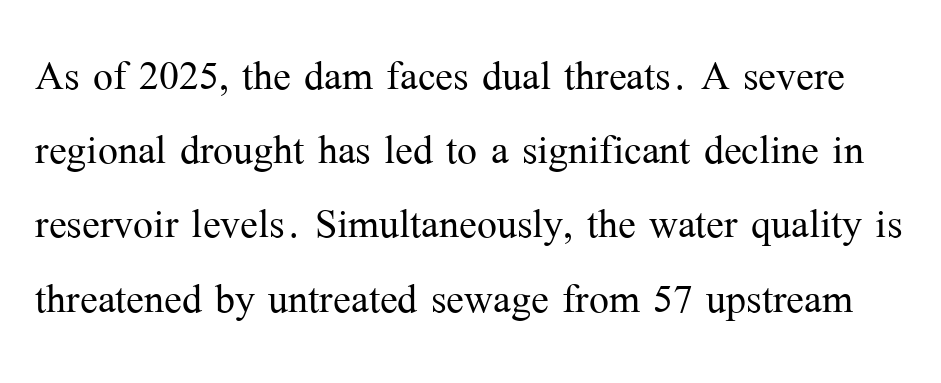
It's the straight-up-and-down kind of type. Horizontal bands of white between lines are of average thickness. The letters advance in unequal steps, a hallmark of proportional type. The string is rendered with underlining switched off. The weight tops out at a normal text grade.
